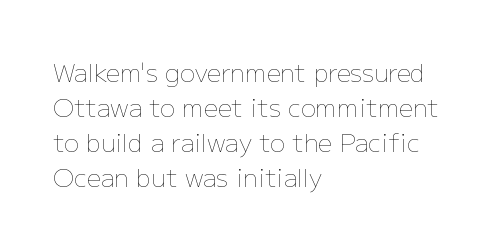
Nobody drew a line under any word here. The passage is arranged the way most books set body copy — flush left. Is the stroke heavy? The answer is a plain regular-or-lighter. Nobody touched the tracking dial on this one. A roman cut, with each character standing at attention. The space between consecutive lines is moderate.
